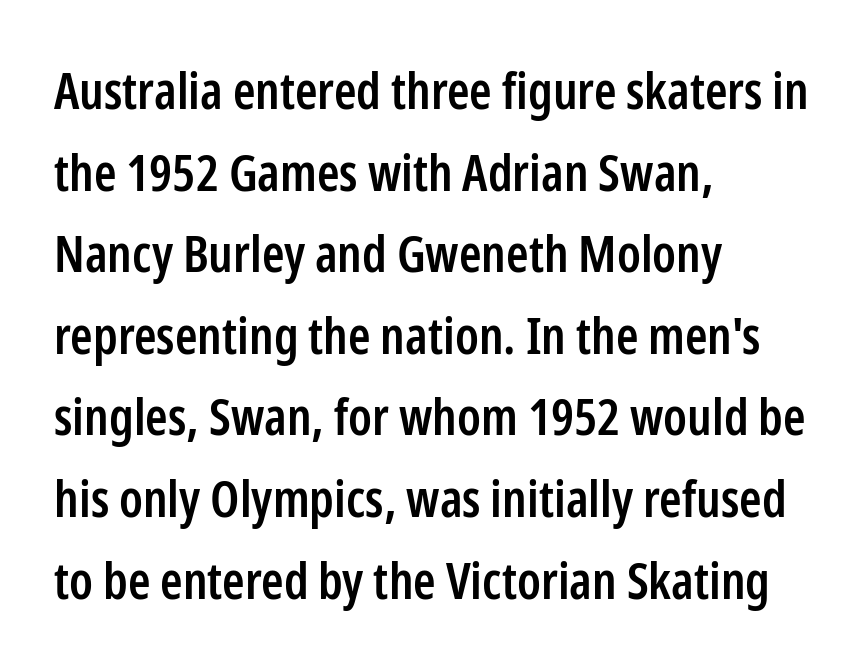
Horizontal alignment here is leftward, the default for most running prose. Clear beneath every line of the passage. In terms of leading, this rendering sits right in the middle. The type family on display is of the sans-serif kind. Every letter is mildly thick-stroked: semibold rather than bold. Is the letter spacing exaggerated? No — it looks like the ordinary default.
